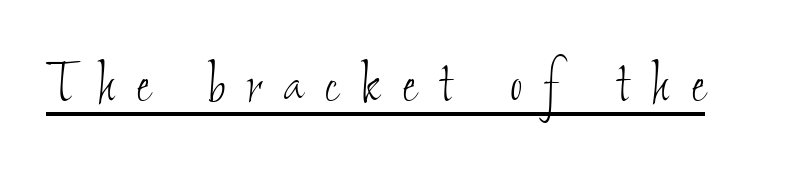
{"bold": "no", "weight": "thin", "width": "condensed", "stroke_contrast": "low", "x_height": "small", "monospaced": "no", "underline": "yes", "letter_spacing": "wide", "letter_spacing_em": 0.34, "glyph_px": 67}
